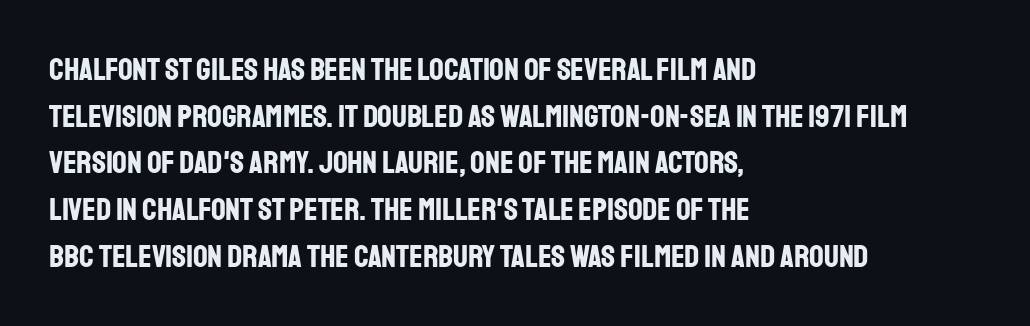
Check where the strokes stop: nothing finishes them off — pure sans. Plain, unruled lines of type. How are the letters spaced? Ordinarily, with no added tracking. The passage is arranged the way most books set body copy — flush left. This is heavy type, rendered in bold. This is roman type, the default non-slanted kind.
